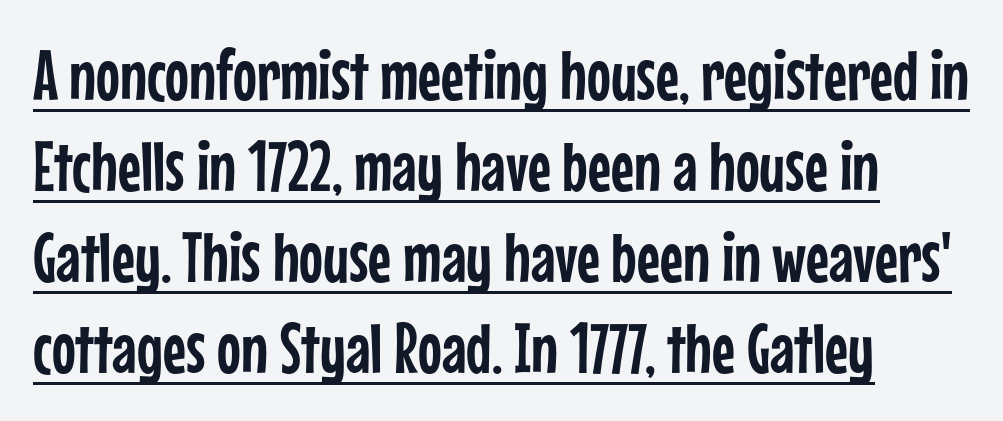
{"serif": "no", "italic": "no", "width": "condensed", "stroke_contrast": "low", "x_height": "medium", "monospaced": "no", "underline": "yes", "align": "left", "line_spacing": "normal", "line_spacing_ratio": 1.28, "letter_spacing": "normal", "letter_spacing_em": 0.0, "glyph_px": 71}
